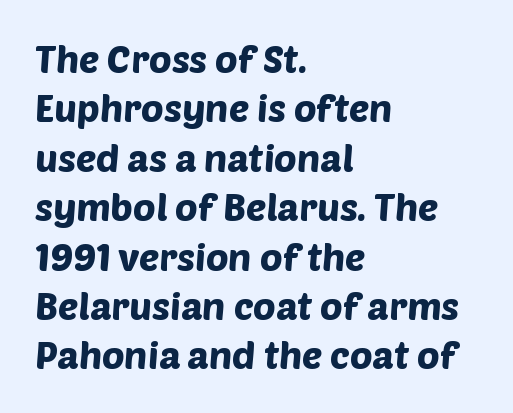
{"serif": "no", "width": "normal", "stroke_contrast": "low", "x_height": "large", "monospaced": "no", "underline": "no", "align": "left", "line_spacing": "normal", "line_spacing_ratio": 1.3, "letter_spacing": "normal", "letter_spacing_em": 0.0, "glyph_px": 38}
